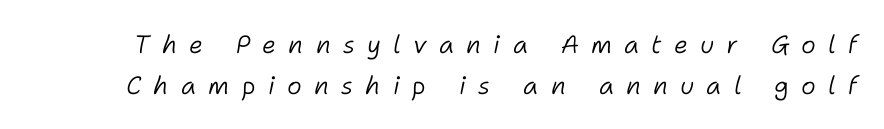
Stem width sits at or under what a default text font uses. Every character sits at an angle, as italics do. Normally led — the rows are evenly, conventionally spaced. Tracking value appears strongly positive — letters spread wide. Letters rest on an invisible, unmarked baseline.
